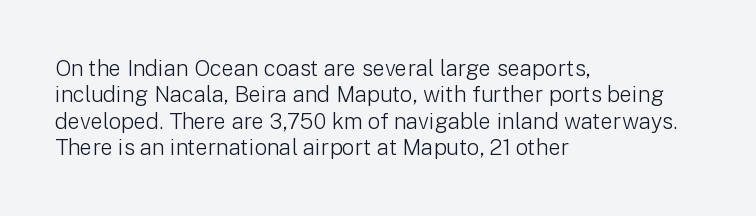
{"italic": "no", "bold": "no", "underline": "no", "align": "left", "line_spacing_ratio": 1.2, "letter_spacing": "normal", "letter_spacing_em": 0.0, "glyph_px": 22}
